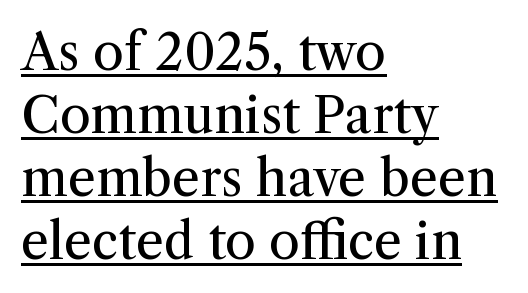
{"serif": "yes", "italic": "no", "bold": "no", "weight": "regular", "width": "normal", "stroke_contrast": "medium", "x_height": "medium", "monospaced": "no", "underline": "yes", "align": "left", "line_spacing": "normal", "line_spacing_ratio": 1.26, "letter_spacing": "normal", "letter_spacing_em": 0.0, "glyph_px": 50}
